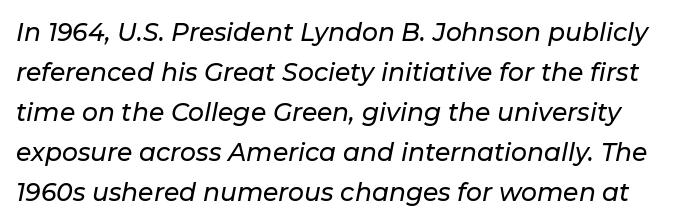
{"italic": "yes", "lean": "right", "slant_degrees": 11, "underline": "no", "line_spacing": "normal", "line_spacing_ratio": 1.6, "letter_spacing": "normal", "letter_spacing_em": 0.0, "glyph_px": 25}
